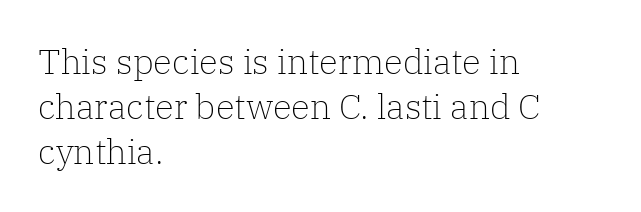
Q: Is the text bold? A: No.
Q: Is the text italic (slanted)? A: No, it is upright.
Q: Is the typeface a serif or a sans-serif typeface? A: Serif.
Q: Is the text underlined? A: No.
Q: How is the paragraph aligned? A: Left-aligned.
Q: Is the spacing between letters normal or unusually wide? A: Normal.
Q: Is the spacing between lines tight, normal or loose? A: Normal.
Q: Width (condensed, normal, or wide)? A: Normal.
Q: Stroke contrast? A: Low.
Q: x-height? A: Medium.
Q: Monospaced? A: No.
